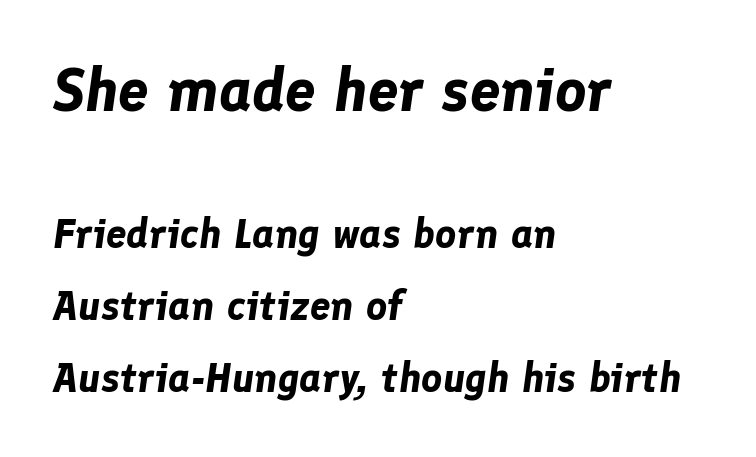
Note the varied advance widths — an 'i' is clearly narrower than an 'm'. Does the lettering tilt? It does — this is italic. All the whitespace from short lines collects on the right. Chunky letters — that's bold for sure. Students, note that the glyphs here touch the page at normal intervals.
